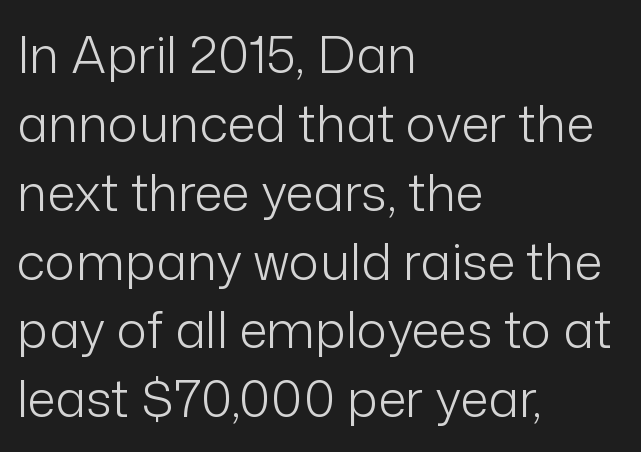
The image shows 51 px light sans-serif type, upright; set left-aligned, normal line spacing (1.35x), normal letter spacing, not underlined; low stroke contrast and a medium x-height.
